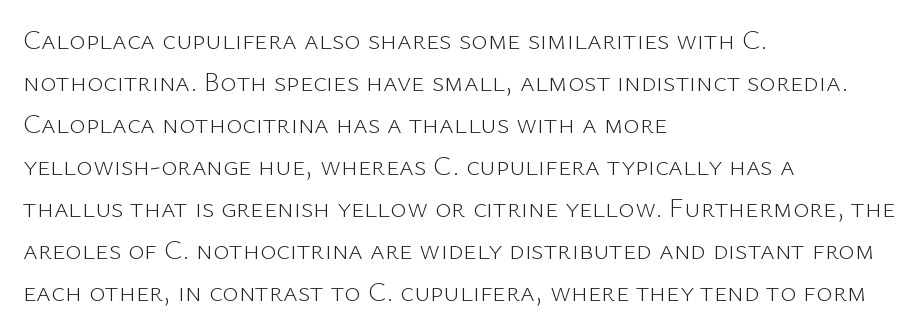
Q: Is the text bold? A: No.
Q: Is the text italic (slanted)? A: No, it is upright.
Q: Is the typeface a serif or a sans-serif typeface? A: Sans-serif.
Q: Is the text underlined? A: No.
Q: How is the paragraph aligned? A: Left-aligned.
Q: Is the spacing between letters normal or unusually wide? A: Normal.
Q: Is the spacing between lines tight, normal or loose? A: Normal.
Q: Width (condensed, normal, or wide)? A: Normal.
Q: Stroke contrast? A: Low.
Q: x-height? A: Medium.
Q: Monospaced? A: No.
